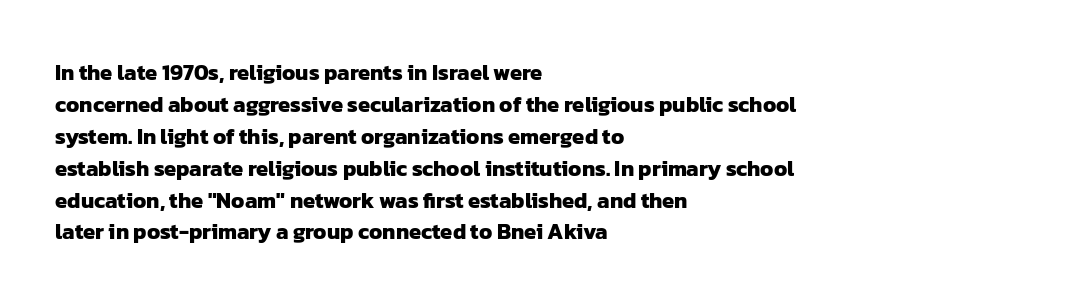
Q: Is the text bold? A: Yes.
Q: Is the text underlined? A: No.
Q: How is the paragraph aligned? A: Left-aligned.
Q: Is the spacing between letters normal or unusually wide? A: Normal.
Q: Is the spacing between lines tight, normal or loose? A: Normal.
